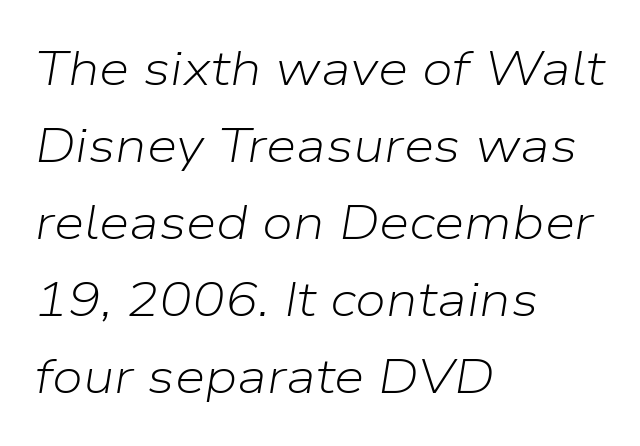
Think of a printed novel: that variable character pitch is what you see here. Clear beneath every line of the passage. In terms of posture, this sample is oblique. Think standard paragraph weight, or any step lighter than that. How are the letters spaced? Ordinarily, with no added tracking.
